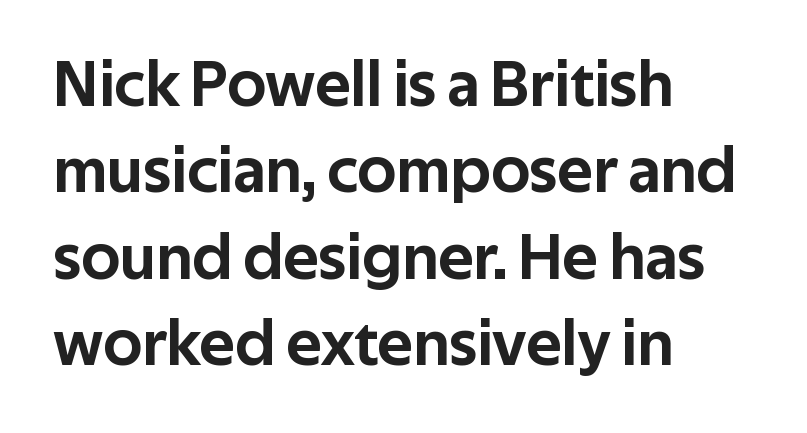
Q: Is the text italic (slanted)? A: No, it is upright.
Q: Is the typeface a serif or a sans-serif typeface? A: Sans-serif.
Q: Is the text underlined? A: No.
Q: How is the paragraph aligned? A: Left-aligned.
Q: Is the spacing between letters normal or unusually wide? A: Normal.
Q: Is the spacing between lines tight, normal or loose? A: Normal.
Q: Width (condensed, normal, or wide)? A: Normal.
Q: Stroke contrast? A: Low.
Q: x-height? A: Medium.
Q: Monospaced? A: No.
